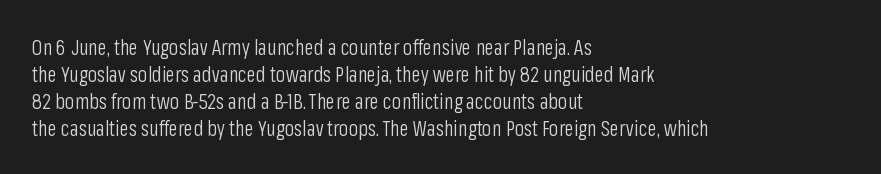
The image shows 21 px text type, upright; set left-aligned, normal line spacing (1.28x), normal letter spacing, not underlined.
